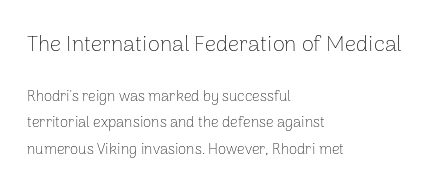
Q: Is the text bold? A: No.
Q: Is the text italic (slanted)? A: No, it is upright.
Q: Is the text underlined? A: No.
Q: How is the paragraph aligned? A: Left-aligned.
Q: Is the spacing between letters normal or unusually wide? A: Normal.
Q: Which block of text is set in a larger size, the first (top) or the second (bottom)? A: The first (top) one.
